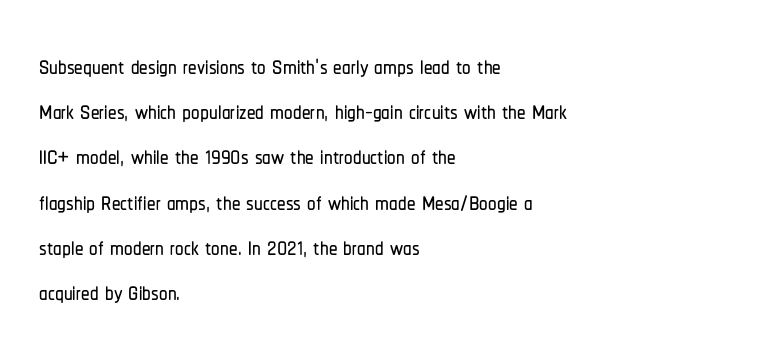
{"serif": "no", "italic": "no", "width": "condensed", "stroke_contrast": "low", "x_height": "medium", "monospaced": "no", "underline": "no", "align": "left", "line_spacing": "normal", "line_spacing_ratio": 1.33, "letter_spacing": "normal", "letter_spacing_em": 0.0, "glyph_px": 34}
